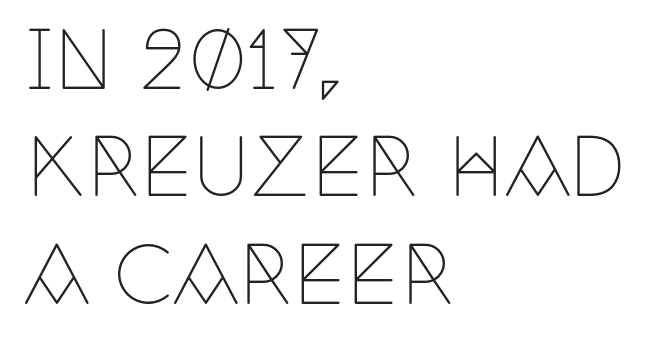
{"serif": "yes", "italic": "no", "bold": "no", "weight": "thin", "width": "condensed", "stroke_contrast": "low", "x_height": "large", "monospaced": "no", "underline": "no", "align": "left", "line_spacing": "normal", "line_spacing_ratio": 1.36, "letter_spacing": "normal", "letter_spacing_em": 0.0, "glyph_px": 79}
